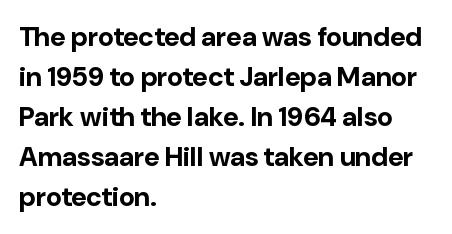
Q: Is the text bold? A: Yes.
Q: Is the text italic (slanted)? A: No, it is upright.
Q: Is the text underlined? A: No.
Q: How is the paragraph aligned? A: Left-aligned.
Q: Is the spacing between letters normal or unusually wide? A: Normal.
Q: Is the spacing between lines tight, normal or loose? A: Normal.
